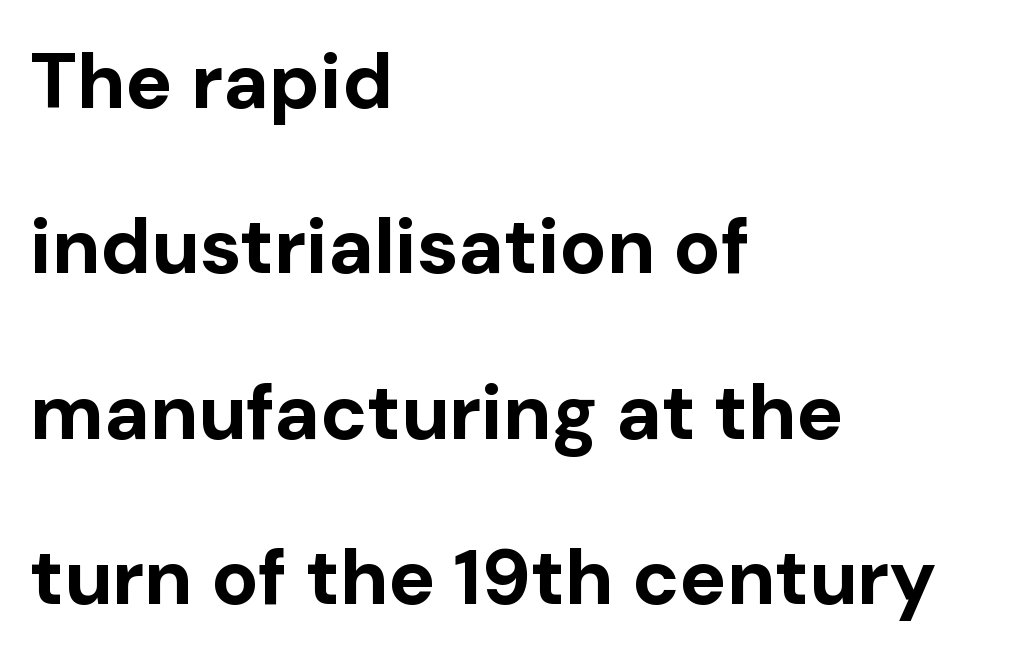
Q: Is the text bold? A: Yes.
Q: Is the text italic (slanted)? A: No, it is upright.
Q: Is the typeface a serif or a sans-serif typeface? A: Sans-serif.
Q: Is the text underlined? A: No.
Q: How is the paragraph aligned? A: Left-aligned.
Q: Is the spacing between letters normal or unusually wide? A: Normal.
Q: Is the spacing between lines tight, normal or loose? A: Loose.
Q: Width (condensed, normal, or wide)? A: Normal.
Q: Stroke contrast? A: Low.
Q: x-height? A: Medium.
Q: Monospaced? A: No.
